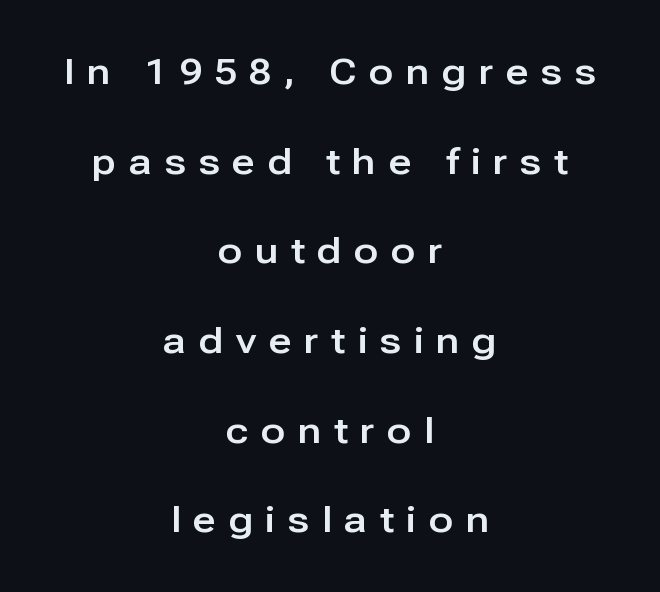
What's the leading like? Stretched, with rows far apart. Decoration check: the copy has no underline. Classification — sans serif. Caption: expanded tracking, letters set apart. Do the letters lean? They stand straight. The rendering positions every line midway between the sides.
